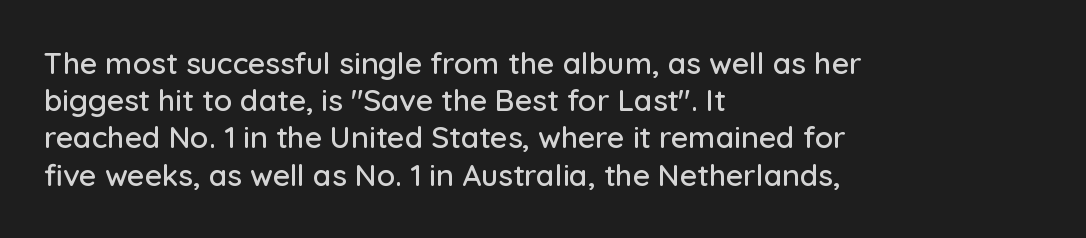
Q: Is the text italic (slanted)? A: No, it is upright.
Q: Is the typeface a serif or a sans-serif typeface? A: Sans-serif.
Q: Is the text underlined? A: No.
Q: How is the paragraph aligned? A: Left-aligned.
Q: Is the spacing between letters normal or unusually wide? A: Normal.
Q: Width (condensed, normal, or wide)? A: Normal.
Q: Stroke contrast? A: Low.
Q: x-height? A: Medium.
Q: Monospaced? A: No.
